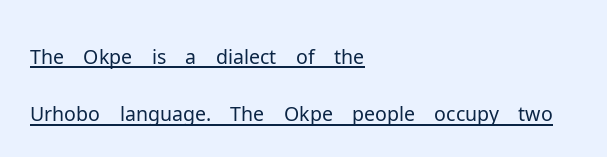
It's the straight-up-and-down kind of type. Vertical spacing — default. Note the varied advance widths — an 'i' is clearly narrower than an 'm'. No chunkiness to these letters — they're not bold. The lines in this sample share a left origin and differ only in where they stop.
